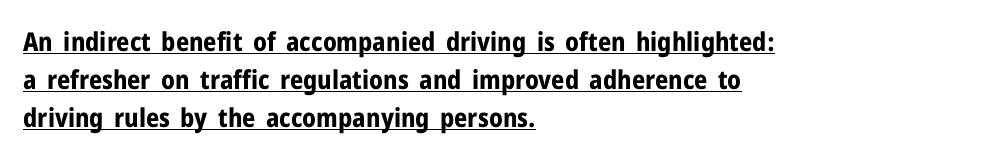
The lines sit at an ordinary, default distance from one another. The compositor pushed each line to the left boundary. The characters look thick and weighty, a clear bold. This is the regular roman posture of the typeface. Glyph-to-glyph distance matches everyday printed text. A baseline rule has been typeset under these characters.
